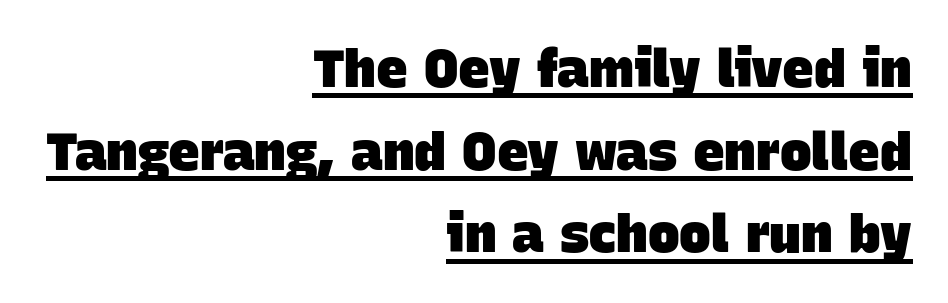
Varying glyph widths throughout — classic text-font behaviour. You can tell from the bare stems that sans-serif type was used. The passage is arranged like a letterhead date or caption credit — flush right. Every word sits above its own underline. Vertically, the passage feels balanced, rows spaced as you'd expect.
